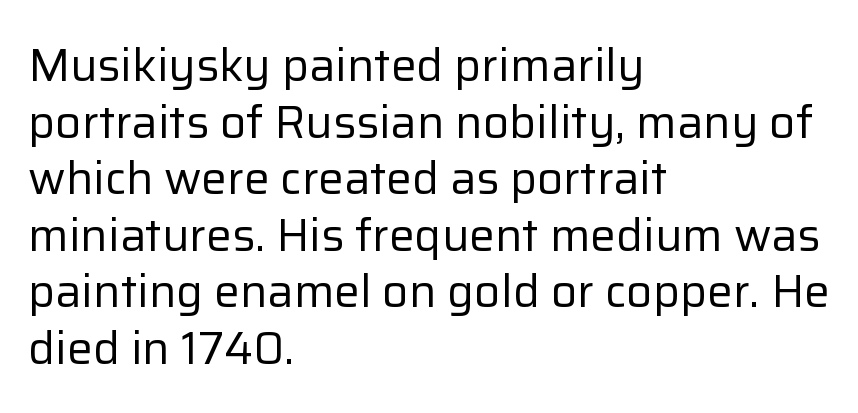
The image shows 46 px regular-weight sans-serif type, upright; set left-aligned, line spacing 1.23x, normal letter spacing, not underlined; low stroke contrast and a medium x-height.
